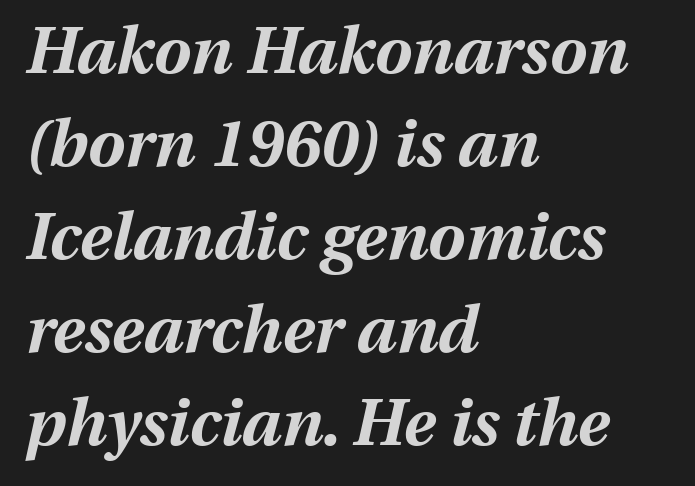
{"italic": "yes", "lean": "right", "slant_degrees": 13, "bold": "yes", "weight": "bold", "width": "normal", "stroke_contrast": "medium", "x_height": "medium", "monospaced": "no", "underline": "no", "align": "left", "line_spacing": "normal", "line_spacing_ratio": 1.41, "letter_spacing": "normal", "letter_spacing_em": 0.0, "glyph_px": 66}
